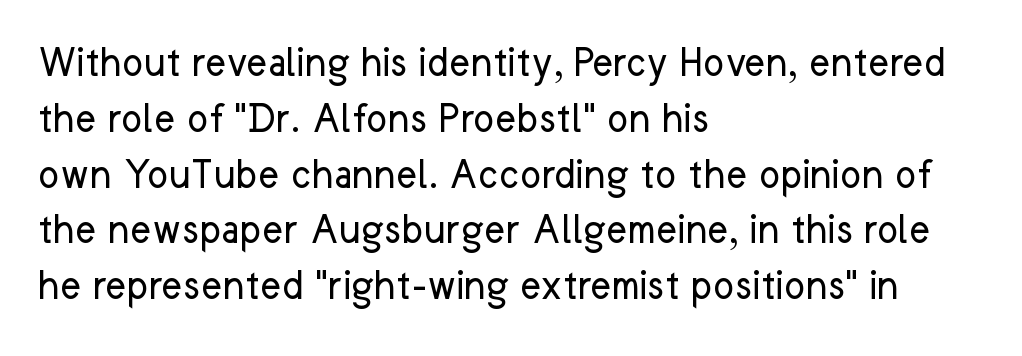
The lettering stays uniformly vertical, giving the passage a roman look. The string is rendered with underlining switched off. Every row of glyphs begins at an identical x-position on the left. Observe the absence of serifs on each vertical stroke in this sample. Unbolded letterforms with no extra heft.
